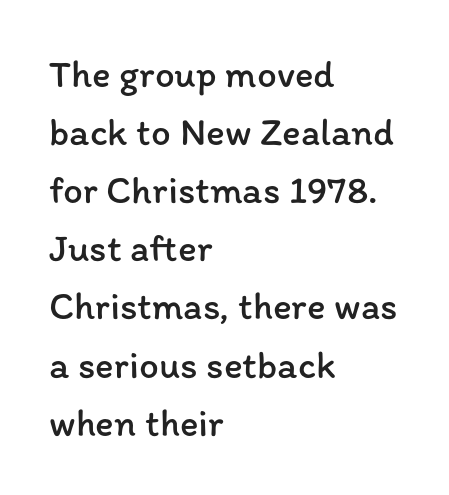
Q: Is the text bold? A: No.
Q: Is the text italic (slanted)? A: No, it is upright.
Q: Is the text underlined? A: No.
Q: How is the paragraph aligned? A: Left-aligned.
Q: Is the spacing between letters normal or unusually wide? A: Normal.
Q: Is the spacing between lines tight, normal or loose? A: Normal.
Q: Width (condensed, normal, or wide)? A: Normal.
Q: Stroke contrast? A: Low.
Q: x-height? A: Medium.
Q: Monospaced? A: No.
